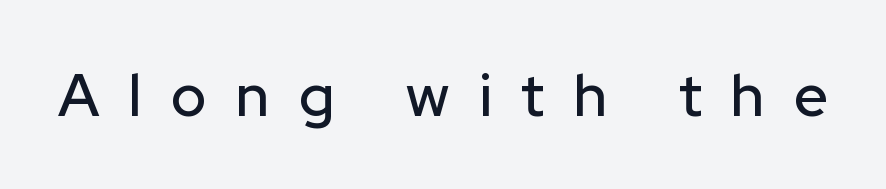
The image shows 59 px sans-serif type, upright; set unusually wide letter spacing (+0.5 em), not underlined; low stroke contrast and a medium x-height.
